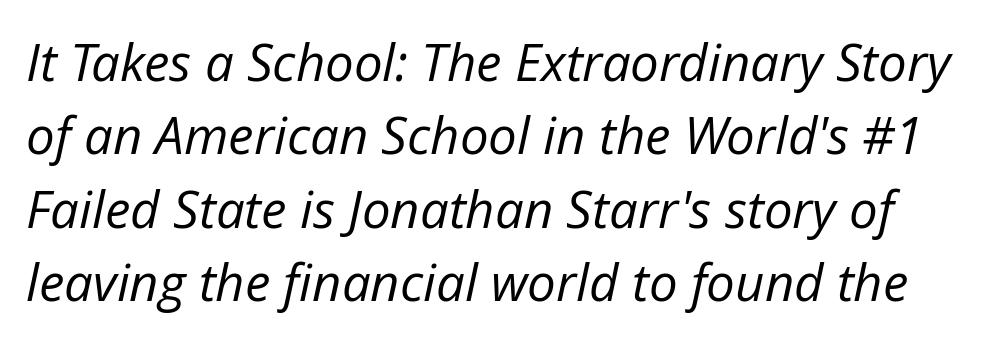
{"italic": "yes", "lean": "right", "slant_degrees": 12, "bold": "no", "weight": "regular", "width": "normal", "stroke_contrast": "low", "x_height": "medium", "monospaced": "no", "underline": "no", "line_spacing": "normal", "line_spacing_ratio": 1.44, "letter_spacing": "normal", "letter_spacing_em": 0.0, "glyph_px": 51}
